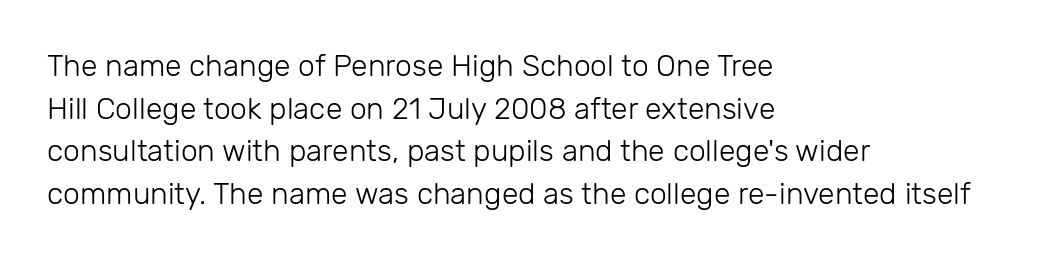
The image shows 30 px light sans-serif type, upright; set left-aligned, normal line spacing (1.42x), normal letter spacing, not underlined; low stroke contrast and a medium x-height.
